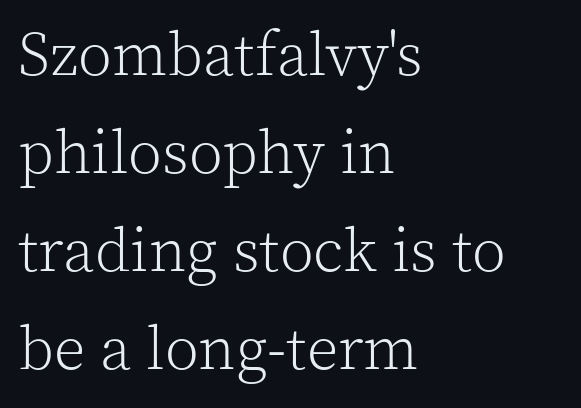
The image shows 62 px light serif type, upright; set left-aligned, normal line spacing (1.58x), normal letter spacing, not underlined; a medium x-height.
